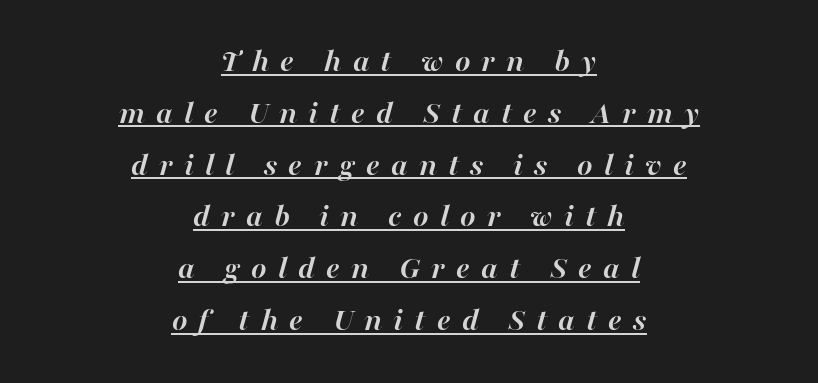
The image shows 33 px semibold type, italic (leaning right); set centered, normal line spacing (1.57x), unusually wide letter spacing (+0.34 em), underlined; high stroke contrast and a medium x-height.
